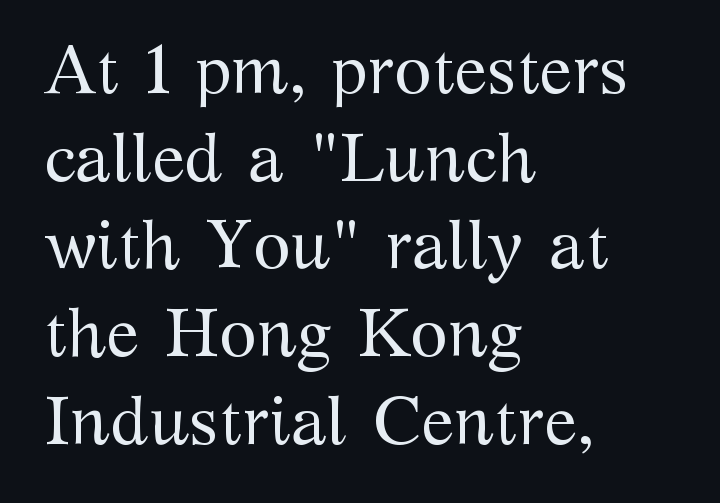
Q: Is the text bold? A: No.
Q: Is the text italic (slanted)? A: No, it is upright.
Q: Is the typeface a serif or a sans-serif typeface? A: Serif.
Q: Is the text underlined? A: No.
Q: How is the paragraph aligned? A: Left-aligned.
Q: Is the spacing between letters normal or unusually wide? A: Normal.
Q: Is the spacing between lines tight, normal or loose? A: Normal.
Q: Width (condensed, normal, or wide)? A: Normal.
Q: Stroke contrast? A: Medium.
Q: x-height? A: Medium.
Q: Monospaced? A: No.
